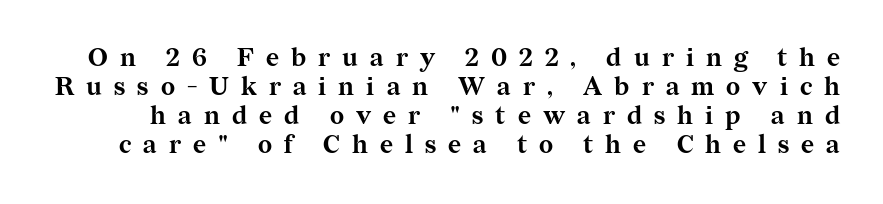
Descenders hang freely into open space. Strong, thick strokes mark this as bold type. How are the letters spaced? Widely, with obvious added tracking. No italicization has been applied; the sample stays upright.
